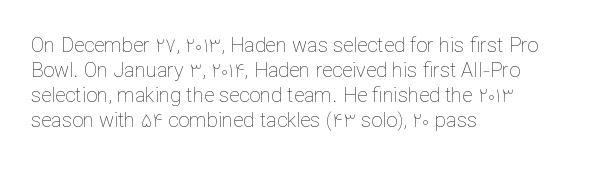
The image shows 20 px text type, upright; set left-aligned, normal line spacing (1.25x), normal letter spacing, not underlined.
